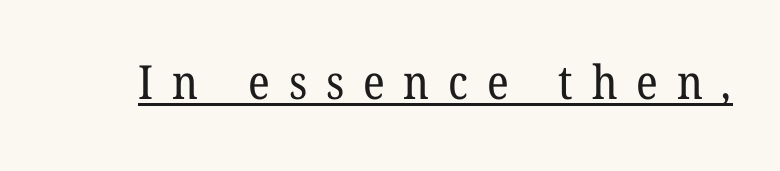
{"serif": "yes", "bold": "no", "weight": "regular", "width": "normal", "stroke_contrast": "low", "x_height": "medium", "monospaced": "no", "underline": "yes", "letter_spacing": "wide", "letter_spacing_em": 0.4, "glyph_px": 47}
